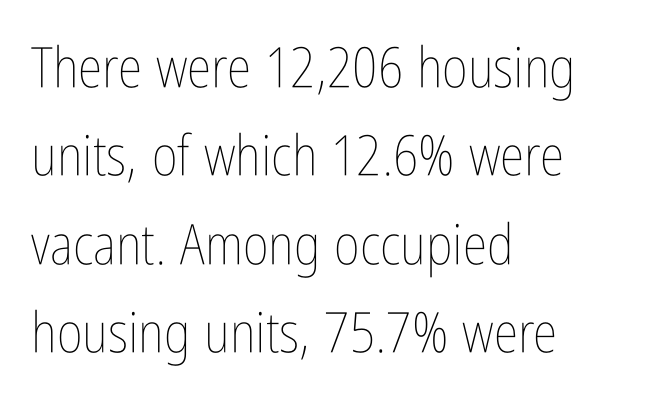
{"italic": "no", "bold": "no", "weight": "thin", "width": "condensed", "stroke_contrast": "low", "x_height": "medium", "monospaced": "no", "underline": "no", "align": "left", "line_spacing": "normal", "line_spacing_ratio": 1.58, "letter_spacing": "normal", "letter_spacing_em": 0.0, "glyph_px": 56}
